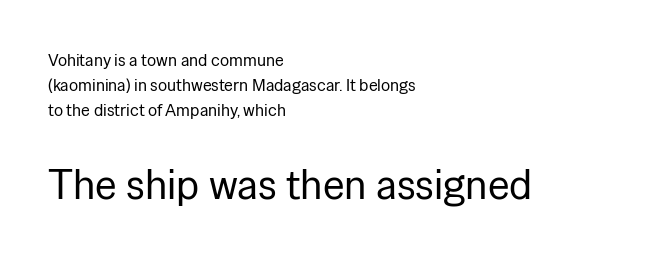
The image shows 42 px regular-weight sans-serif type, upright; set left-aligned, normal line spacing (1.46x), normal letter spacing, not underlined; the second (bottom) block is 2.47x larger; low stroke contrast and a medium x-height.
